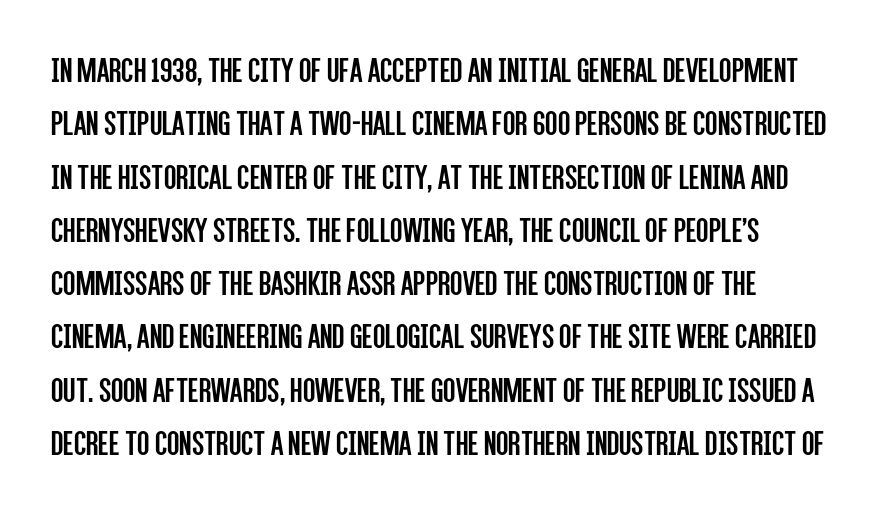
{"serif": "no", "italic": "no", "bold": "no", "weight": "regular", "width": "condensed", "stroke_contrast": "low", "x_height": "large", "monospaced": "no", "underline": "no", "line_spacing": "normal", "line_spacing_ratio": 1.48, "letter_spacing": "normal", "letter_spacing_em": 0.0, "glyph_px": 36}
